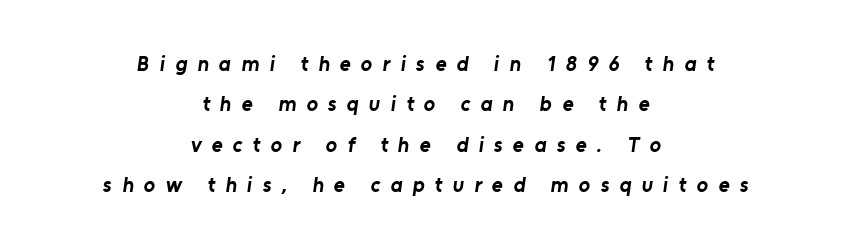
Q: Is the text bold? A: Yes.
Q: Is the text underlined? A: No.
Q: How is the paragraph aligned? A: Centered.
Q: Is the spacing between letters normal or unusually wide? A: Unusually wide.
Q: Is the spacing between lines tight, normal or loose? A: Loose.
